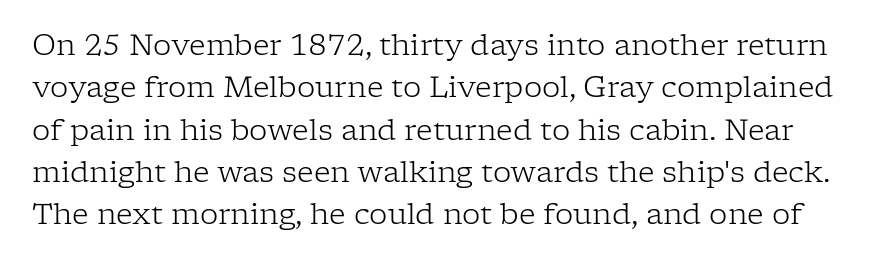
Is this a fixed-width face? No — the glyphs have proportional, varying widths. Italic? Not at all — the glyphs are vertical. Stems and bowls with no extra thickness — not bold. The font family rendered here belongs to the serif group.
